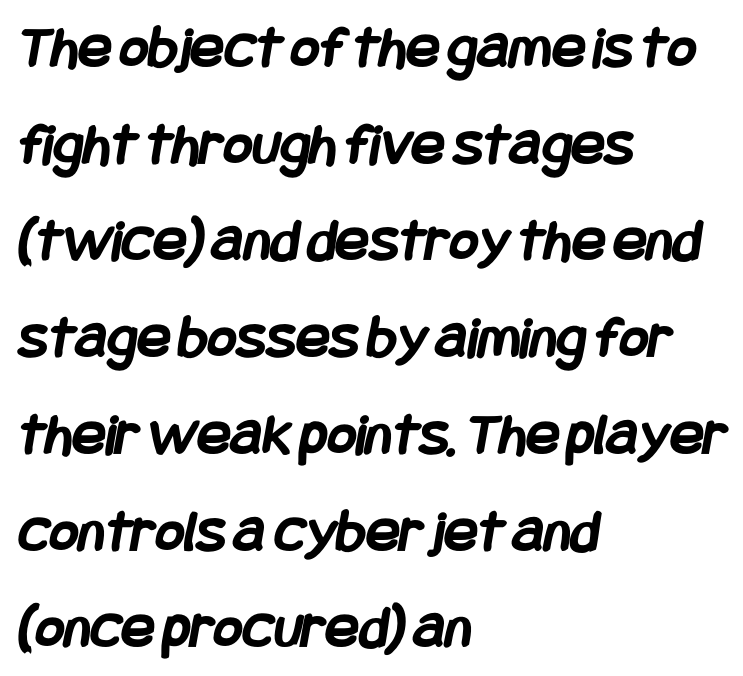
{"serif": "no", "bold": "yes", "weight": "semibold", "width": "condensed", "stroke_contrast": "low", "x_height": "large", "underline": "no", "align": "left", "line_spacing": "normal", "line_spacing_ratio": 1.56, "letter_spacing": "normal", "letter_spacing_em": 0.0, "glyph_px": 62}
